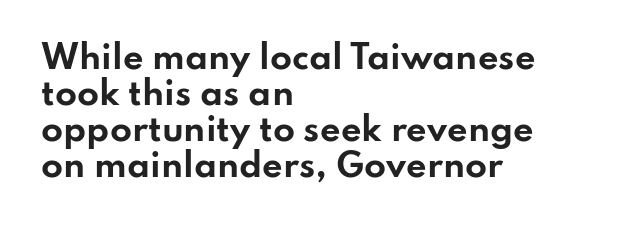
{"serif": "no", "italic": "no", "bold": "yes", "weight": "bold", "width": "wide", "stroke_contrast": "low", "x_height": "small", "monospaced": "no", "underline": "no", "align": "left", "line_spacing": "tight", "line_spacing_ratio": 1.13, "letter_spacing": "normal", "letter_spacing_em": 0.0, "glyph_px": 32}
